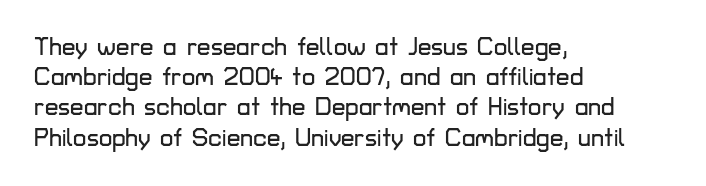
Leading: standard. Ascenders rise straight up at ninety degrees. The text block is weighted toward the left margin, trailing off unevenly rightward. Default kerning and tracking; the words read as compact shapes. Underlining? Definitely not there.
